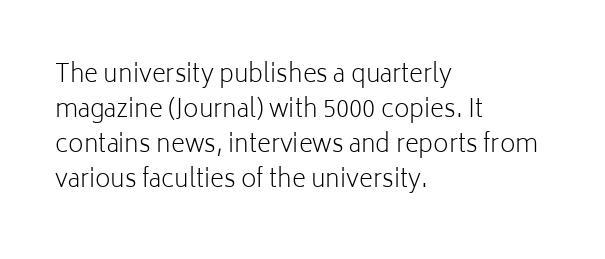
No word sits above an underline. This is the regular roman posture of the typeface. The lines in this sample share a left origin and differ only in where they stop. Successive baselines arrive at the customary interval.
